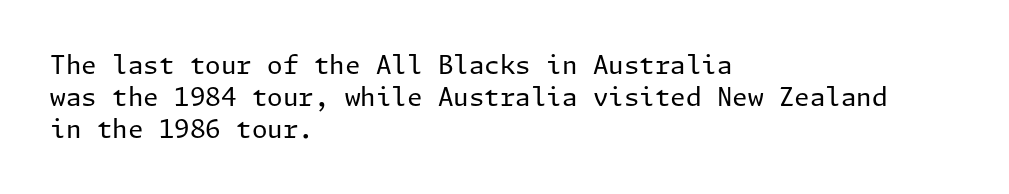
The image shows 25 px text type, upright; set left-aligned, normal line spacing (1.29x), normal letter spacing, not underlined.
